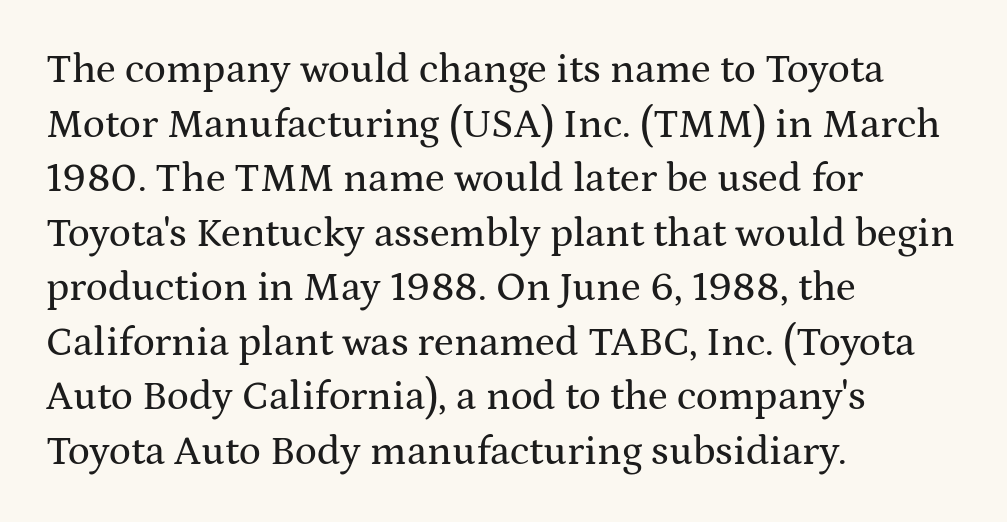
{"serif": "yes", "italic": "no", "width": "wide", "stroke_contrast": "medium", "x_height": "medium", "monospaced": "no", "underline": "no", "align": "left", "line_spacing": "normal", "line_spacing_ratio": 1.33, "letter_spacing": "normal", "letter_spacing_em": 0.0, "glyph_px": 41}
